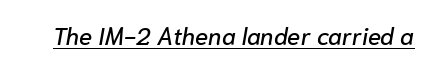
The image shows 24 px text type, italic (leaning right); set normal letter spacing, underlined.
